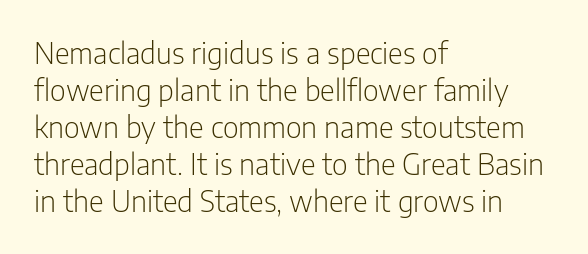
The foot of each line stays bare and open. The horizontal fit of the characters is conventional and even. A quiet, ordinary-to-light weight characterises the typeface. The passage shown is typeset with a sans-serif family. A typesetter would mark this as roman, not italic.
